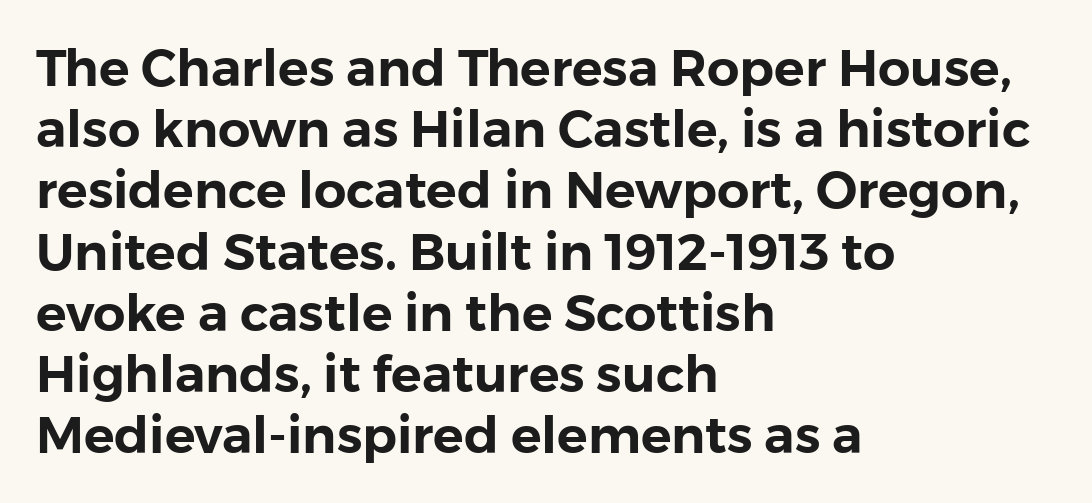
The image shows 51 px sans-serif type, upright; set left-aligned, line spacing 1.2x, normal letter spacing, not underlined; a medium x-height.
